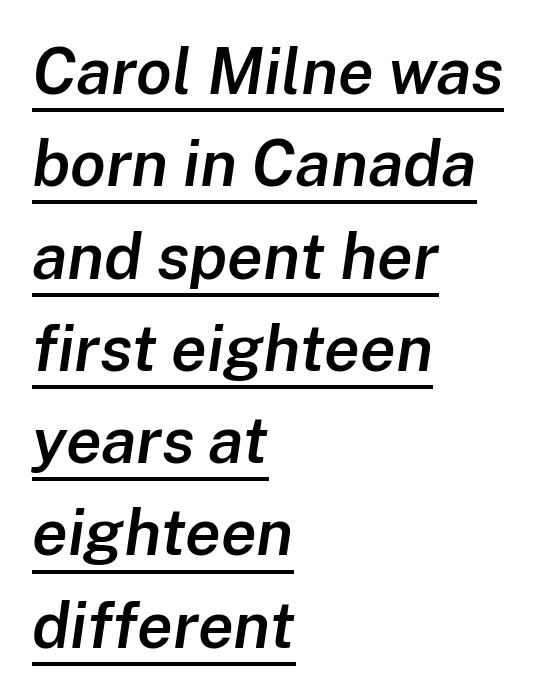
{"italic": "yes", "lean": "right", "slant_degrees": 8, "bold": "semi", "weight": "semibold", "width": "normal", "stroke_contrast": "low", "x_height": "medium", "monospaced": "no", "underline": "yes", "align": "left", "line_spacing": "normal", "line_spacing_ratio": 1.42, "letter_spacing": "normal", "letter_spacing_em": 0.0, "glyph_px": 65}
